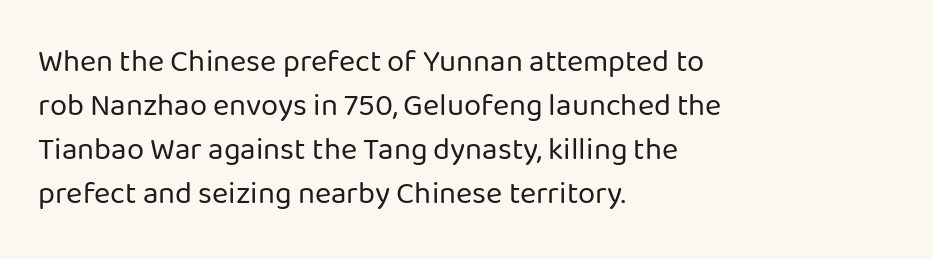
Q: Is the text bold? A: No.
Q: Is the text italic (slanted)? A: No, it is upright.
Q: Is the typeface a serif or a sans-serif typeface? A: Sans-serif.
Q: Is the text underlined? A: No.
Q: How is the paragraph aligned? A: Left-aligned.
Q: Is the spacing between letters normal or unusually wide? A: Normal.
Q: Is the spacing between lines tight, normal or loose? A: Normal.
Q: Width (condensed, normal, or wide)? A: Normal.
Q: Stroke contrast? A: Low.
Q: x-height? A: Medium.
Q: Monospaced? A: No.
